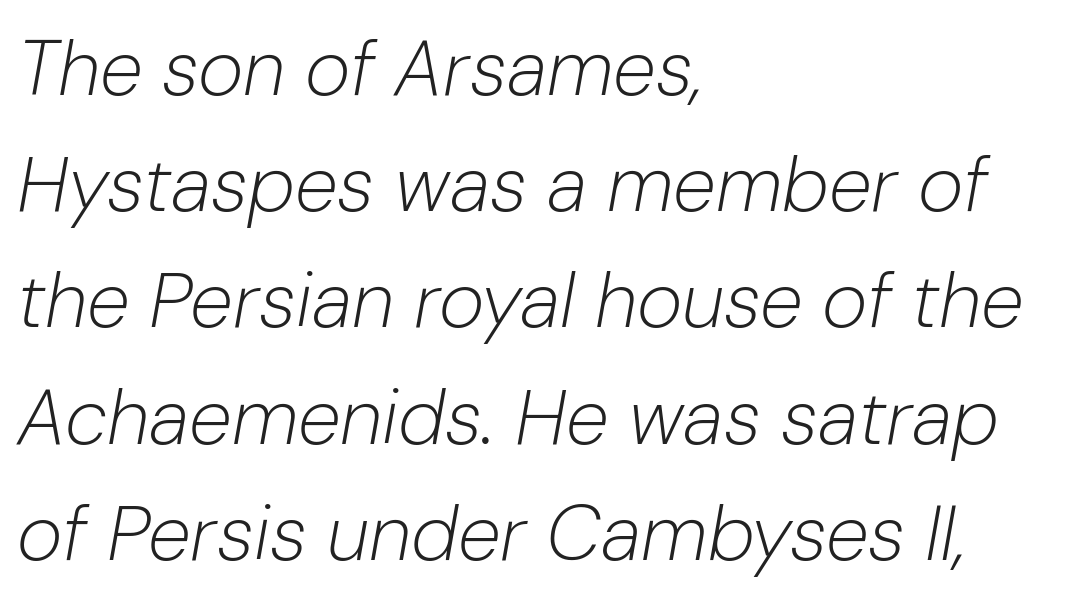
{"italic": "yes", "lean": "right", "slant_degrees": 10, "bold": "no", "weight": "light", "width": "normal", "stroke_contrast": "low", "x_height": "medium", "monospaced": "no", "underline": "no", "align": "left", "line_spacing": "normal", "line_spacing_ratio": 1.49, "letter_spacing": "normal", "letter_spacing_em": 0.0, "glyph_px": 78}
